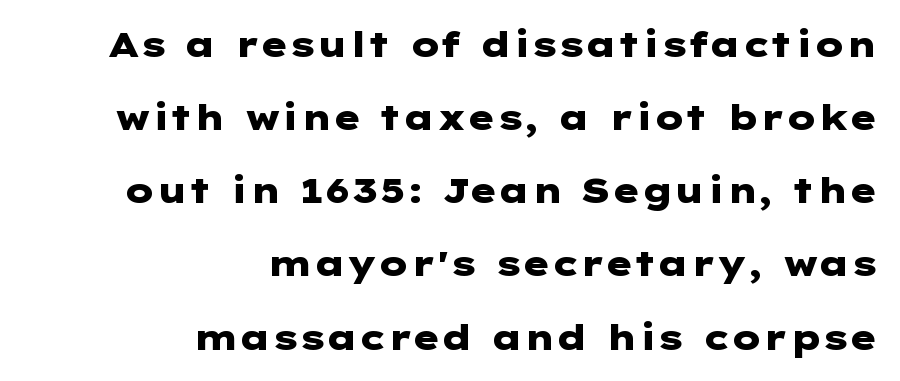
{"serif": "no", "italic": "no", "bold": "yes", "weight": "heavy", "width": "wide", "stroke_contrast": "low", "x_height": "medium", "underline": "no", "align": "right", "line_spacing": "loose", "line_spacing_ratio": 2.09, "letter_spacing": "normal", "letter_spacing_em": 0.0, "glyph_px": 35}
